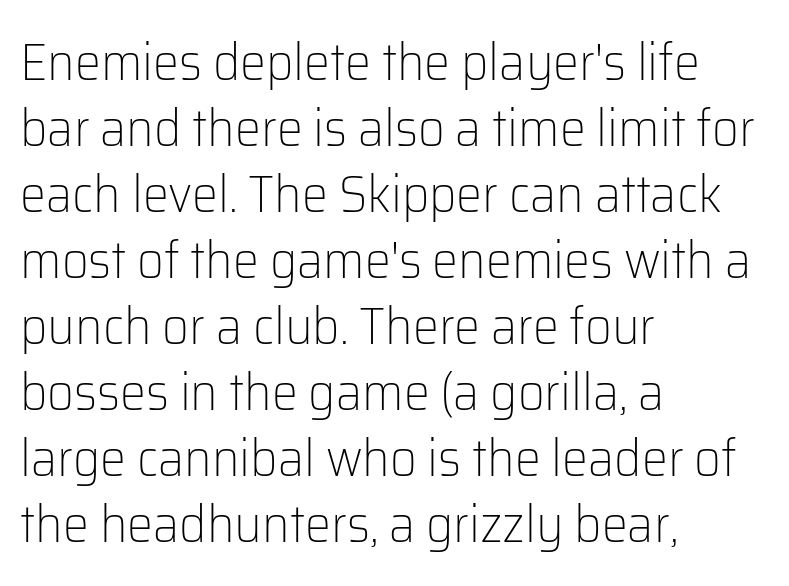
Q: Is the text bold? A: No.
Q: Is the text italic (slanted)? A: No, it is upright.
Q: Is the typeface a serif or a sans-serif typeface? A: Sans-serif.
Q: Is the text underlined? A: No.
Q: How is the paragraph aligned? A: Left-aligned.
Q: Is the spacing between letters normal or unusually wide? A: Normal.
Q: Is the spacing between lines tight, normal or loose? A: Normal.
Q: Width (condensed, normal, or wide)? A: Normal.
Q: Stroke contrast? A: Low.
Q: x-height? A: Medium.
Q: Monospaced? A: No.
